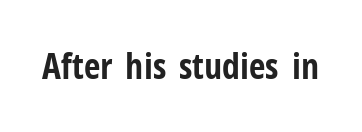
The text was rendered using a sans face with plain stroke endings. The gap between lines stays unmarked. What stands out about the letter spacing? Nothing — it is the standard amount. Strong, thick strokes mark this as bold type. Ascenders rise straight up at ninety degrees. The rendering uses natural spacing where letterforms have individual widths.
